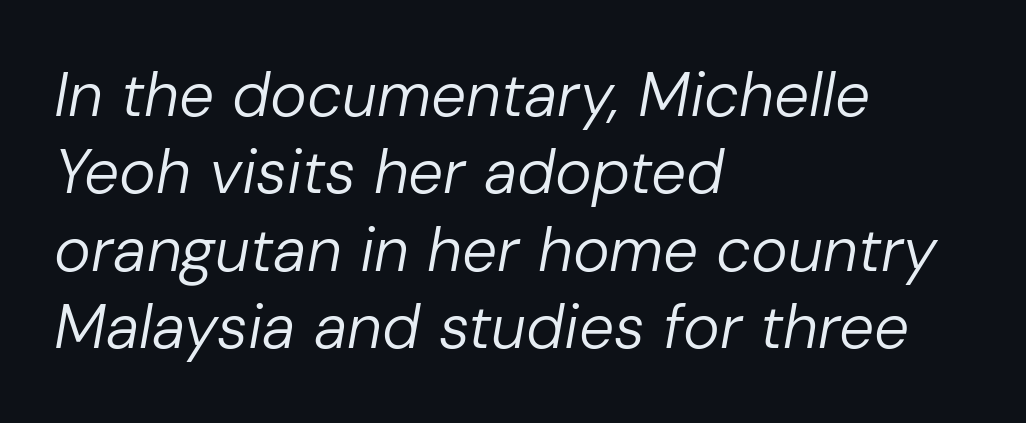
Q: Is the text bold? A: No.
Q: Is the text italic (slanted)? A: Yes, it leans right by about 10 degrees.
Q: Is the text underlined? A: No.
Q: How is the paragraph aligned? A: Left-aligned.
Q: Is the spacing between letters normal or unusually wide? A: Normal.
Q: Is the spacing between lines tight, normal or loose? A: Normal.
Q: Width (condensed, normal, or wide)? A: Normal.
Q: Stroke contrast? A: Low.
Q: x-height? A: Medium.
Q: Monospaced? A: No.
